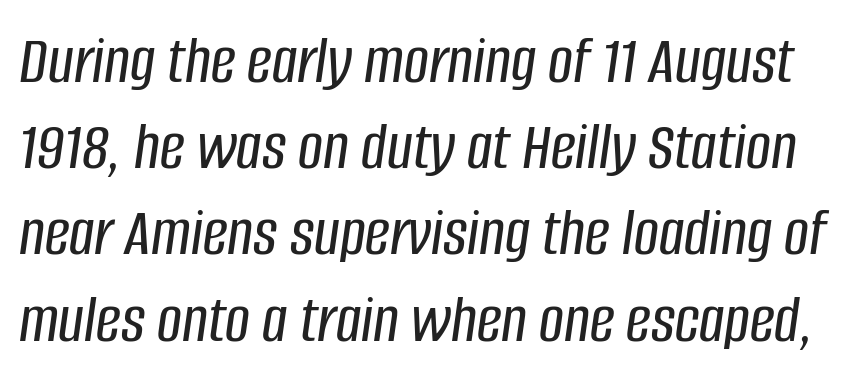
Q: Is the text italic (slanted)? A: Yes, it leans right by about 8 degrees.
Q: Is the text underlined? A: No.
Q: Is the spacing between letters normal or unusually wide? A: Normal.
Q: Is the spacing between lines tight, normal or loose? A: Normal.
Q: Width (condensed, normal, or wide)? A: Condensed.
Q: Stroke contrast? A: Low.
Q: x-height? A: Large.
Q: Monospaced? A: No.
